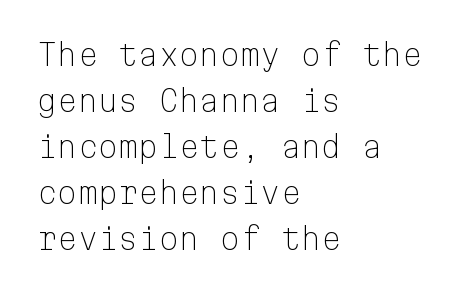
The image shows 29 px light sans-serif type, upright, monospaced; set left-aligned, normal line spacing (1.59x), normal letter spacing, not underlined; low stroke contrast and a medium x-height.
